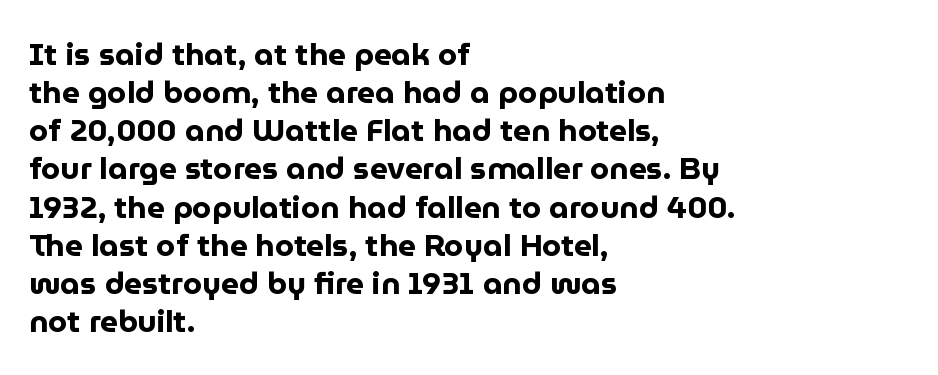
Regarding serifs, this sample does without them. Vertical strokes here are truly vertical. Left-aligned paragraph, ragged on the right. Anything drawn beneath the words? Only blank space. Look at the stroke-to-counter ratio: heavy, a bold. Spacing verdict: proportional, widths tailored to each character.
